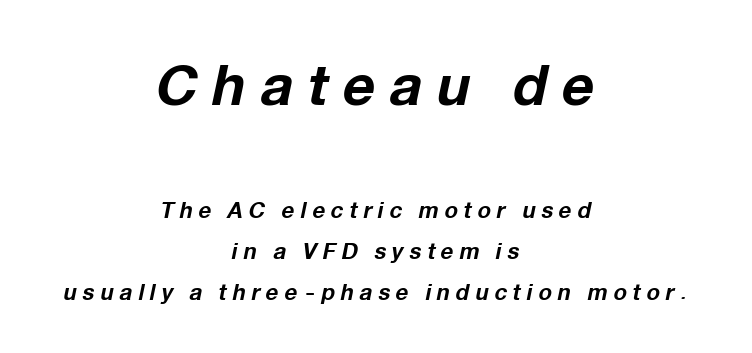
It's the slanting kind of type. Chunky letters — that's bold for sure. Does the bottom block carry the larger type? No, the top block does. Honestly, there is no underline to notice here at all.
